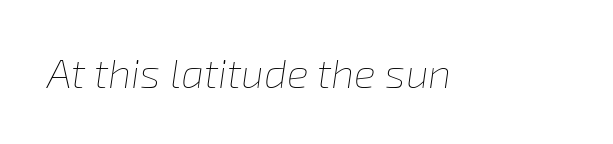
Q: Is the text bold? A: No.
Q: Is the text italic (slanted)? A: Yes, it leans right by about 8 degrees.
Q: Is the text underlined? A: No.
Q: Is the spacing between letters normal or unusually wide? A: Normal.
Q: Width (condensed, normal, or wide)? A: Normal.
Q: Stroke contrast? A: Low.
Q: x-height? A: Medium.
Q: Monospaced? A: No.
